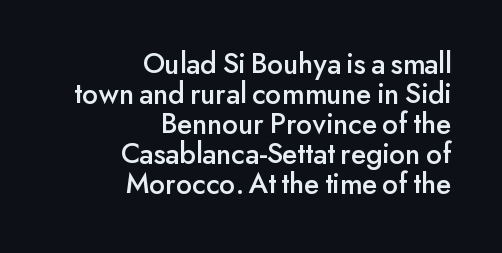
The image shows 30 px sans-serif type, upright; set right-aligned, tight line spacing (1.0x), normal letter spacing, not underlined; low stroke contrast and a small x-height.
